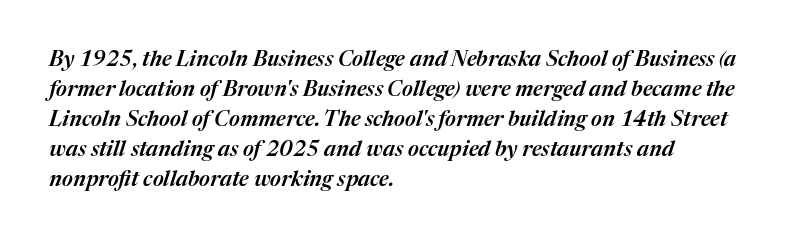
The image shows 21 px text type, italic (leaning right); set left-aligned, normal line spacing (1.43x), normal letter spacing, not underlined.
